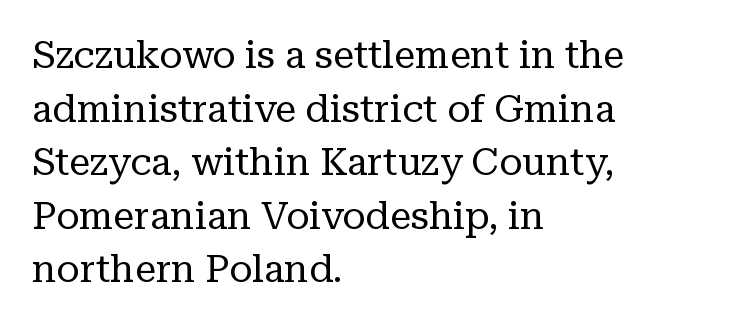
{"serif": "yes", "italic": "no", "bold": "no", "weight": "regular", "width": "normal", "stroke_contrast": "low", "x_height": "medium", "monospaced": "no", "underline": "no", "align": "left", "line_spacing": "normal", "line_spacing_ratio": 1.41, "letter_spacing": "normal", "letter_spacing_em": 0.0, "glyph_px": 38}
